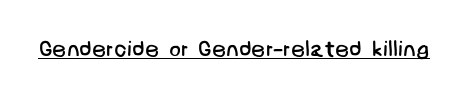
Q: Is the text bold? A: No.
Q: Is the text underlined? A: Yes.
Q: Is the spacing between letters normal or unusually wide? A: Normal.
